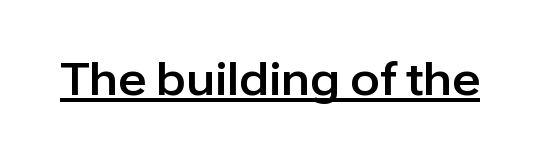
Q: Is the text italic (slanted)? A: No, it is upright.
Q: Is the typeface a serif or a sans-serif typeface? A: Sans-serif.
Q: Is the text underlined? A: Yes.
Q: Is the spacing between letters normal or unusually wide? A: Normal.
Q: Width (condensed, normal, or wide)? A: Normal.
Q: Stroke contrast? A: Low.
Q: x-height? A: Medium.
Q: Monospaced? A: No.
